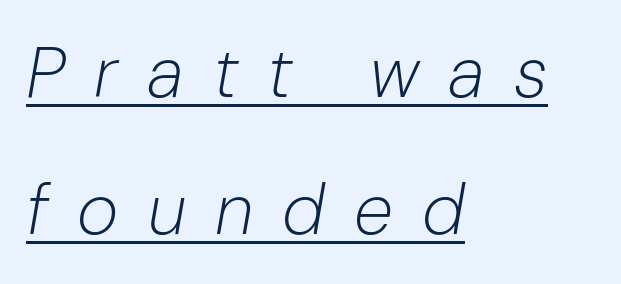
Quick note: underline on. The line texture is sparse and dotted thanks to wide tracking. Proportional: the letters do not fall into vertical columns. These glyphs show unthickened strokes, regular width or finer. A typesetter would call this leading open, well beyond the default.
